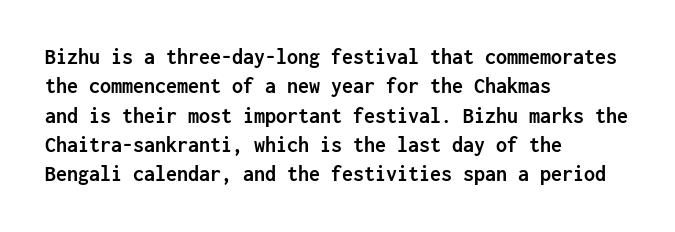
The image shows 22 px bold type, upright; set left-aligned, normal line spacing (1.33x), normal letter spacing, not underlined.
